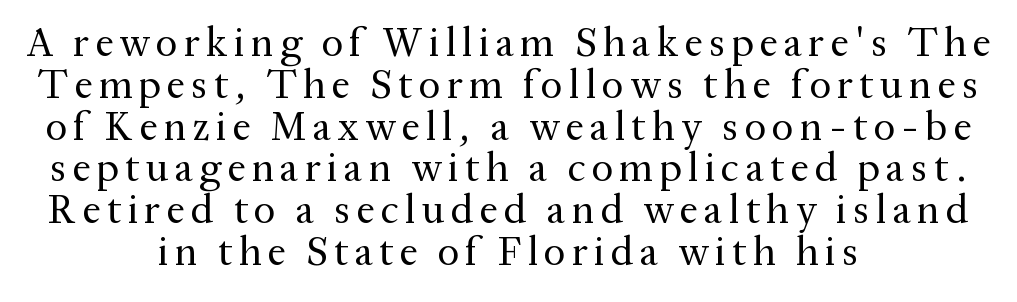
The image shows 41 px regular-weight serif type, upright; set centered, tight line spacing (1.02x), not underlined; medium stroke contrast and a medium x-height.
